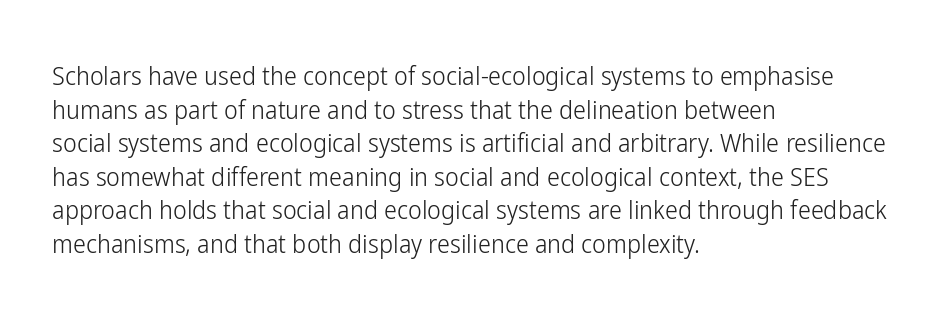
The image shows 26 px text type, upright; set left-aligned, normal line spacing (1.29x), normal letter spacing, not underlined.
